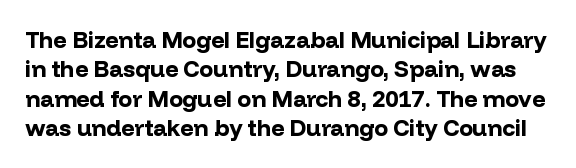
The image shows 23 px bold type, upright; set normal line spacing (1.28x), normal letter spacing, not underlined.
